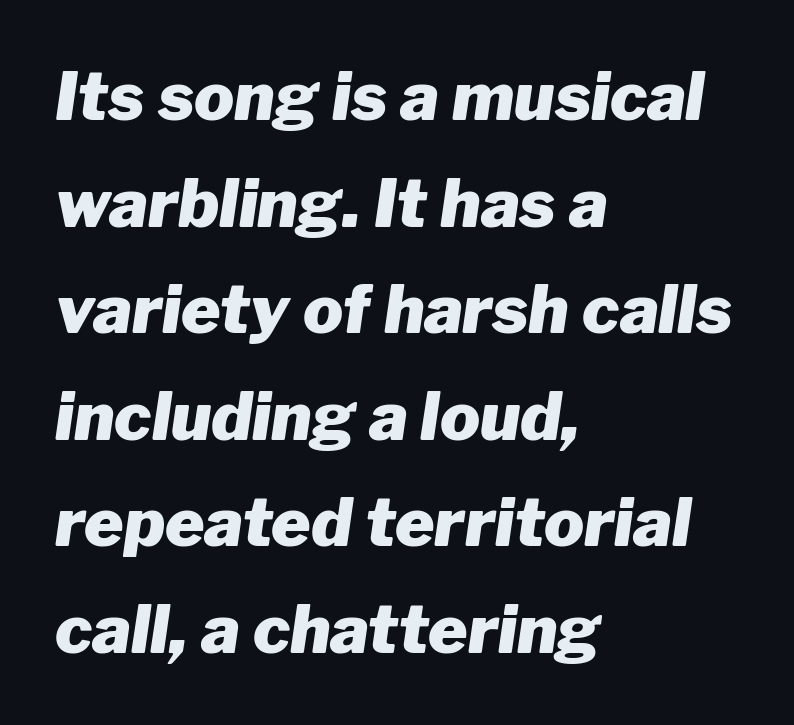
The image shows 67 px heavy type, italic (leaning right); set left-aligned, normal line spacing (1.59x), normal letter spacing, not underlined; low stroke contrast and a medium x-height.
